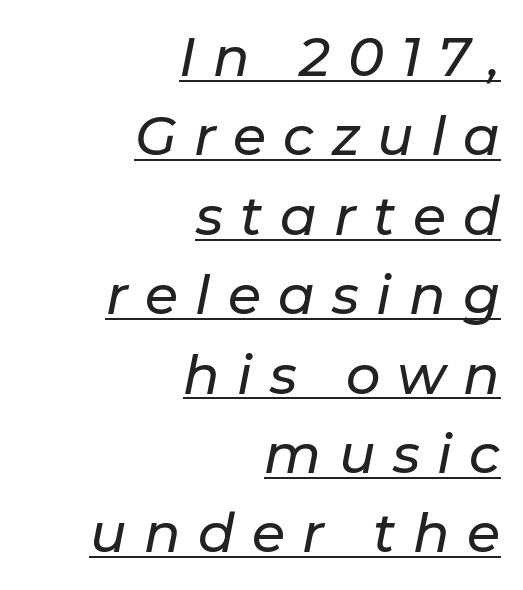
The image shows 54 px text type, italic (leaning right); set right-aligned, normal line spacing (1.47x), unusually wide letter spacing (+0.32 em), underlined; low stroke contrast and a medium x-height.
